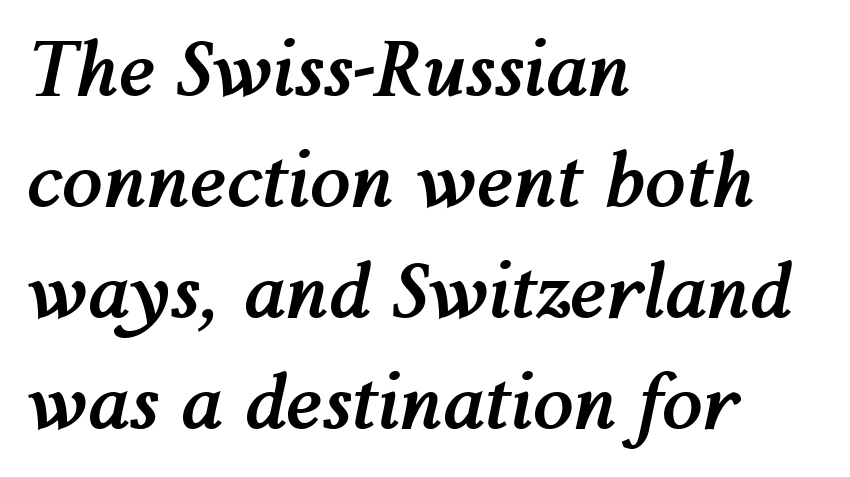
The image shows 74 px semibold type, italic (leaning right); set left-aligned, normal line spacing (1.5x), normal letter spacing, not underlined; medium stroke contrast and a medium x-height.
